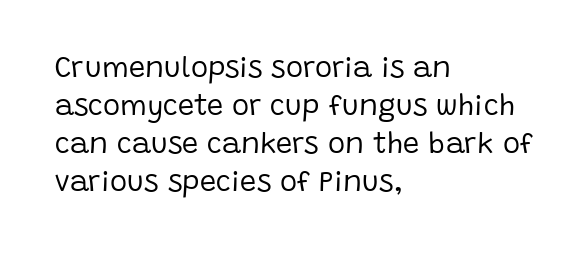
The image shows 29 px regular-weight sans-serif type, upright; set left-aligned, normal line spacing (1.31x), normal letter spacing, not underlined; low stroke contrast and a large x-height.
